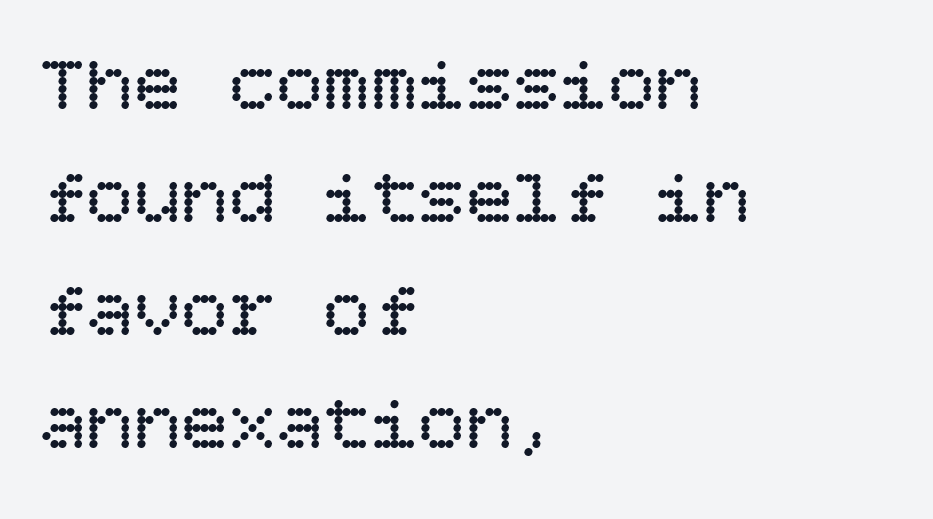
The image shows 79 px regular-weight type, upright; set left-aligned, normal line spacing (1.43x), normal letter spacing, not underlined; low stroke contrast and a large x-height.
